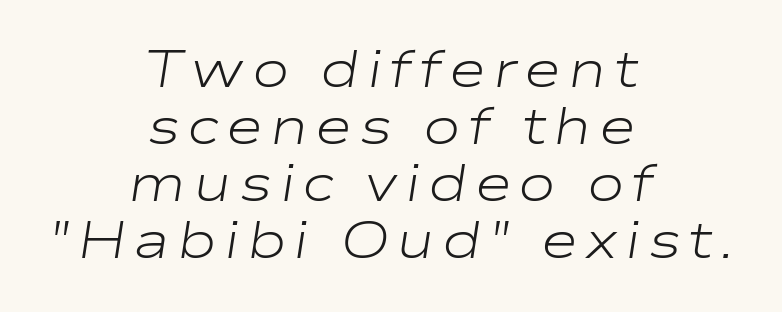
Q: Is the text bold? A: No.
Q: Is the text italic (slanted)? A: Yes, it leans right by about 9 degrees.
Q: Is the text underlined? A: No.
Q: How is the paragraph aligned? A: Centered.
Q: Is the spacing between lines tight, normal or loose? A: Tight.
Q: Width (condensed, normal, or wide)? A: Wide.
Q: Stroke contrast? A: Low.
Q: x-height? A: Medium.
Q: Monospaced? A: No.
